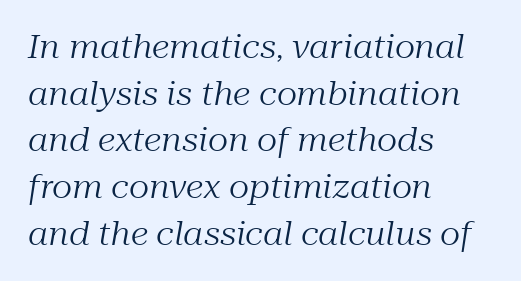
The characters display serif detailing at their extremities. Think of a printed novel: that variable character pitch is what you see here. The text carries the slant typical of an italic or oblique font. The lines are quadded left. Vertically, the passage feels balanced, rows spaced as you'd expect. This reads as an unemphasized weight, regular at the heaviest.
